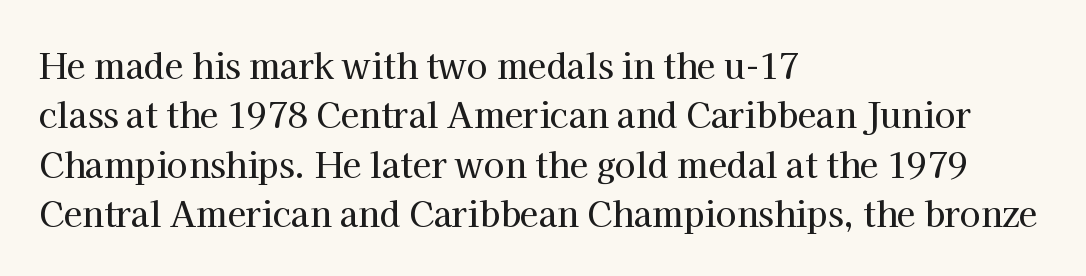
The lettering stays uniformly vertical, giving the passage a roman look. The horizontal fit of the characters is conventional and even. The foot of each line stays bare and open. This block has exactly the height ordinary leading produces.
